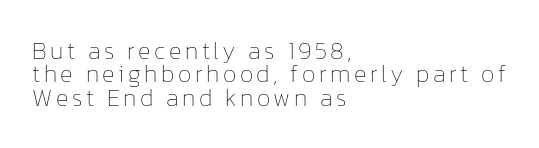
The image shows 24 px text type, upright; set left-aligned, tight line spacing (0.97x), not underlined.
